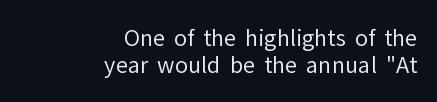
The image shows 22 px text type, upright; set right-aligned, normal line spacing (1.25x), normal letter spacing, not underlined.
